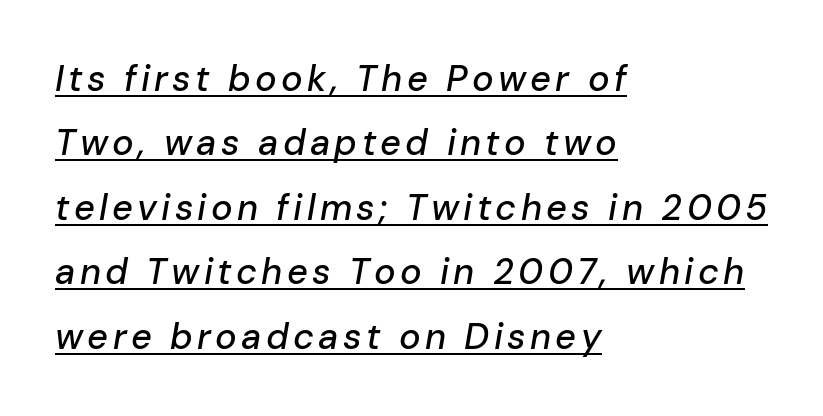
The image shows 36 px text type, italic (leaning right); set left-aligned, line spacing 1.79x, underlined; low stroke contrast and a medium x-height.
